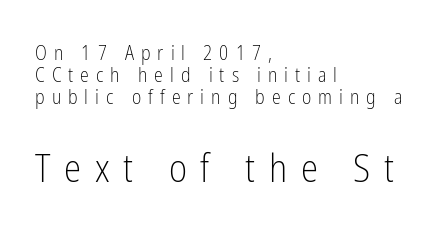
The image shows 39 px light, condensed sans-serif type, upright; set left-aligned, tight line spacing (1.11x), unusually wide letter spacing (+0.35 em), not underlined; the second (bottom) block is 1.95x larger; low stroke contrast and a medium x-height.
